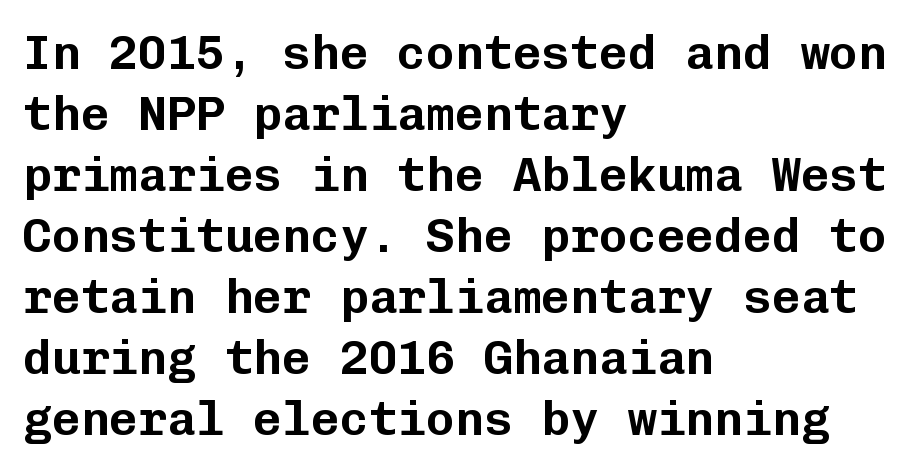
The image shows 48 px sans-serif type, upright, monospaced; set left-aligned, normal line spacing (1.27x), normal letter spacing, not underlined; low stroke contrast and a medium x-height.
